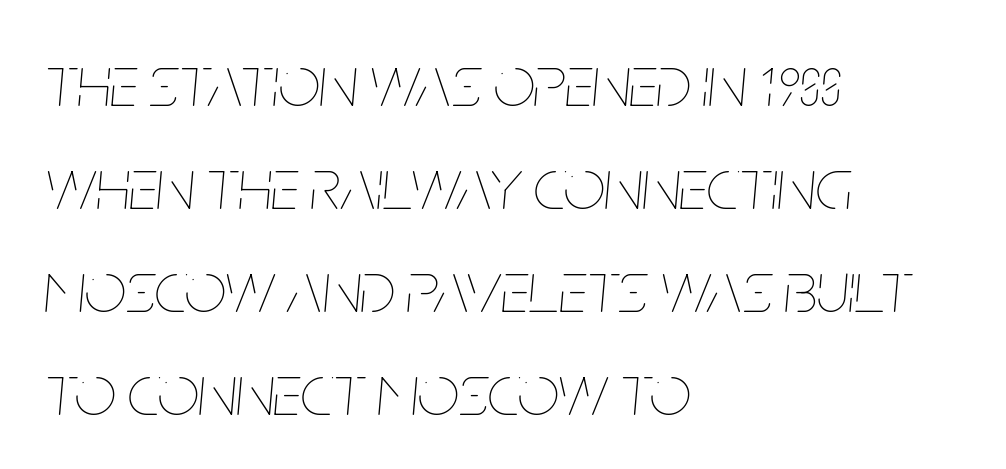
The image shows 73 px thin, condensed type, italic (leaning right); set left-aligned, normal line spacing (1.41x), normal letter spacing, not underlined; low stroke contrast and a large x-height.
